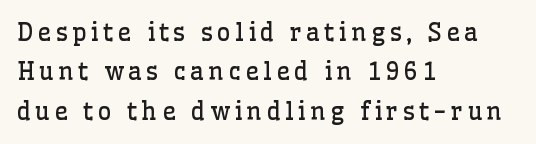
Q: Is the text bold? A: No.
Q: Is the text italic (slanted)? A: No, it is upright.
Q: Is the text underlined? A: No.
Q: How is the paragraph aligned? A: Left-aligned.
Q: Is the spacing between lines tight, normal or loose? A: Normal.
